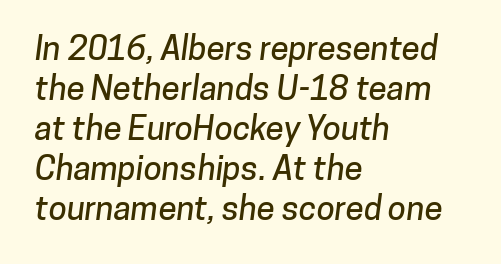
{"serif": "no", "width": "normal", "stroke_contrast": "low", "x_height": "medium", "monospaced": "no", "underline": "no", "align": "left", "line_spacing_ratio": 1.21, "letter_spacing": "normal", "letter_spacing_em": 0.0, "glyph_px": 33}
